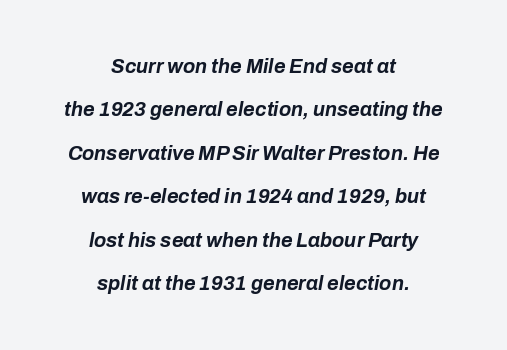
{"italic": "yes", "lean": "right", "slant_degrees": 10, "bold": "yes", "underline": "no", "align": "center", "line_spacing": "loose", "line_spacing_ratio": 2.17, "letter_spacing": "normal", "letter_spacing_em": 0.0, "glyph_px": 20}
